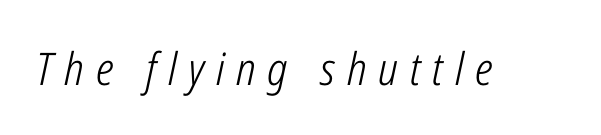
The image shows 45 px light, condensed type, italic (leaning right); set unusually wide letter spacing (+0.26 em), not underlined; low stroke contrast and a medium x-height.
